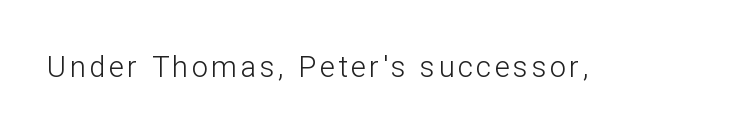
The string is rendered with underlining switched off. Weight: not bold — regular or lighter. The specimen reads as upright at a glance. Spacing verdict: proportional, widths tailored to each character.
